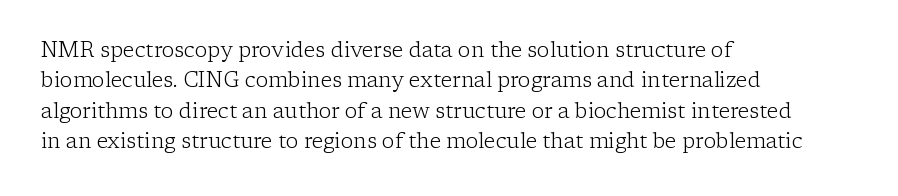
Letter spacing: default. Ink coverage per letter is moderate at most. The rag falls on the right side of this text block. Descenders are the only things crossing below the line. This block has exactly the height ordinary leading produces. This is the regular roman posture of the typeface.
